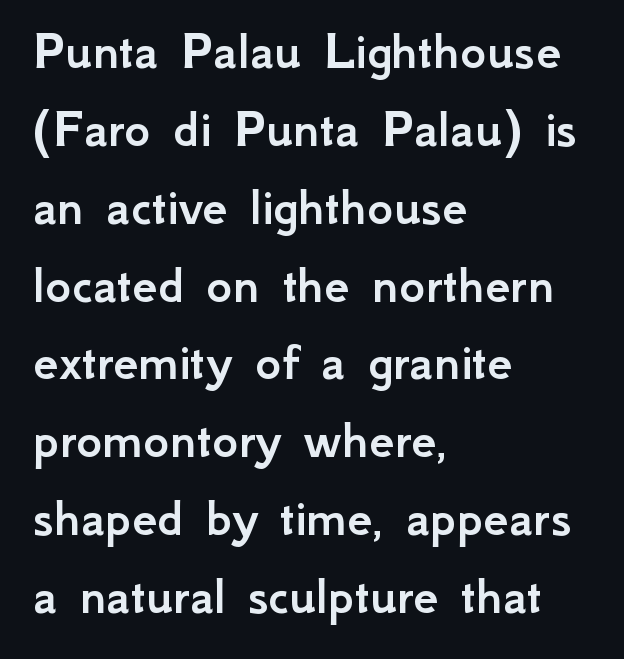
Normally led — the rows are evenly, conventionally spaced. The type family on display is of the sans-serif kind. Letters rest on an invisible, unmarked baseline. Compared with a centered layout, this one pins lines to the left instead. Do the characters align in a grid? No, the font is proportional.
